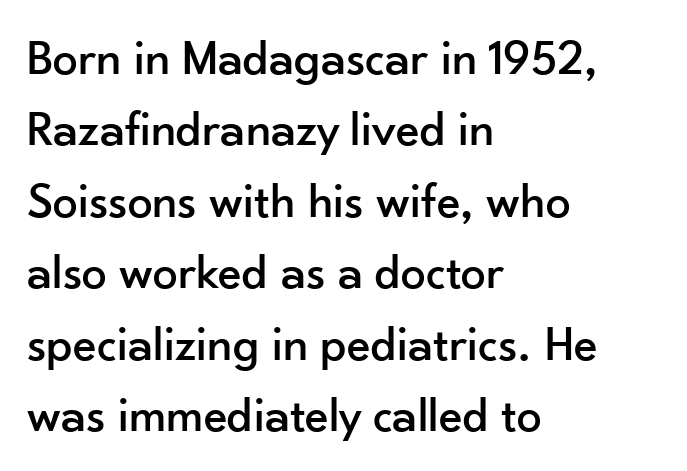
{"serif": "no", "italic": "no", "width": "normal", "stroke_contrast": "low", "x_height": "small", "monospaced": "no", "underline": "no", "align": "left", "line_spacing": "normal", "line_spacing_ratio": 1.43, "letter_spacing": "normal", "letter_spacing_em": 0.0, "glyph_px": 50}
